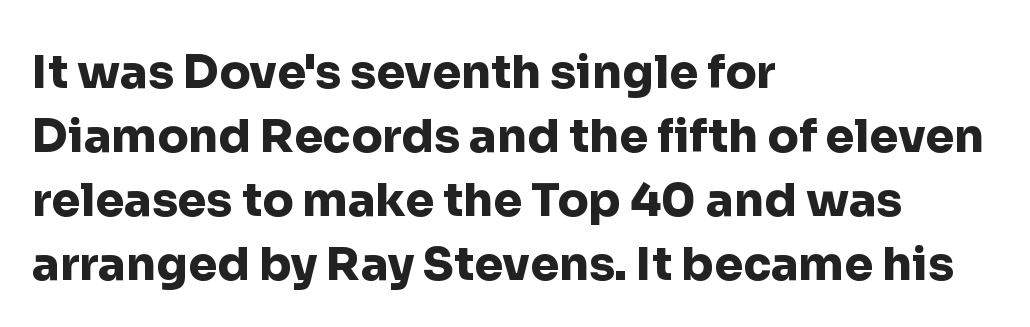
Short note: letters normally spaced. A typesetter would mark this as roman, not italic. In terms of letterform style, serifs are entirely absent. Varying glyph widths throughout — classic text-font behaviour. Regular leading. Line starts are locked; line ends wander.
